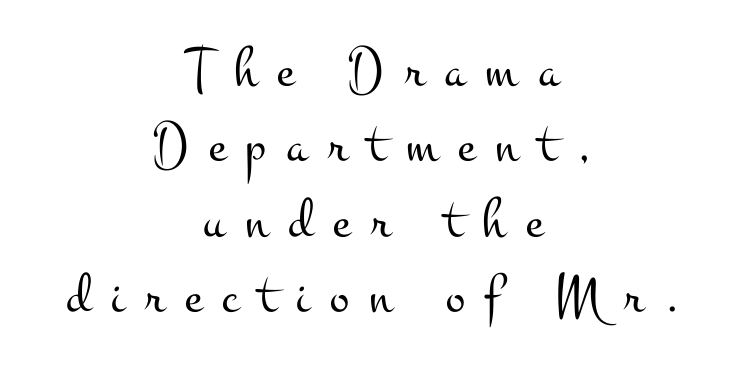
The image shows 58 px light, wide serif type; set centered, normal line spacing (1.3x), unusually wide letter spacing (+0.35 em), not underlined; medium stroke contrast and a small x-height.
